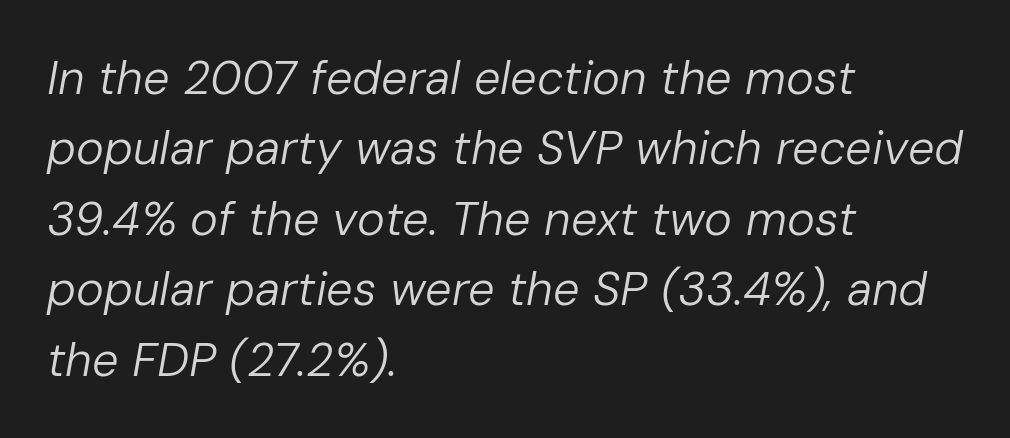
The image shows 47 px regular-weight type, italic (leaning right); set left-aligned, normal line spacing (1.5x), normal letter spacing, not underlined; low stroke contrast and a medium x-height.
